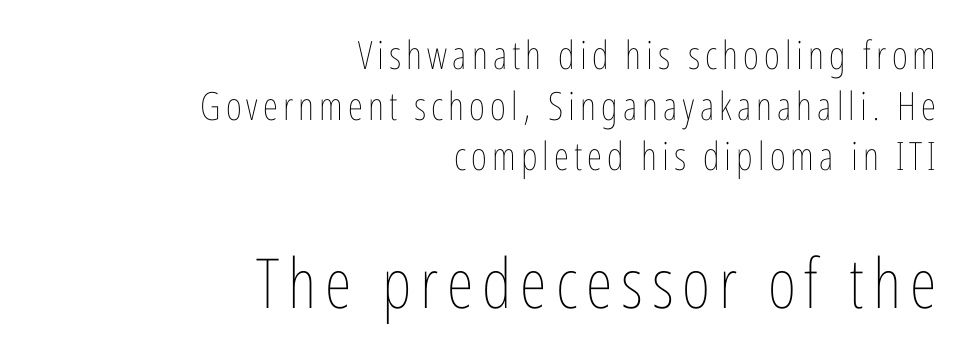
You could not count columns in this text — the font is proportionally spaced. Just letters on the line, the space beneath them empty. This is not heavy type; no bold has been used. Which margin do the lines hug? The right one — the left edge is uneven.
